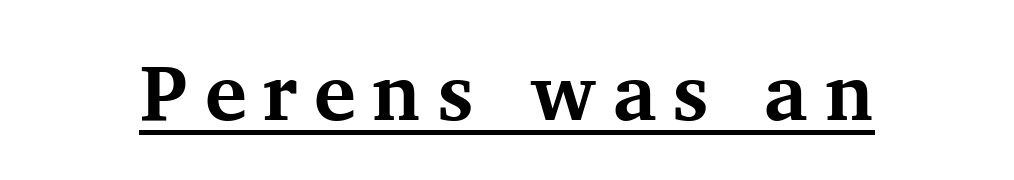
{"serif": "yes", "italic": "no", "bold": "yes", "weight": "bold", "width": "normal", "stroke_contrast": "medium", "x_height": "medium", "monospaced": "no", "underline": "yes", "letter_spacing": "wide", "letter_spacing_em": 0.21, "glyph_px": 79}
